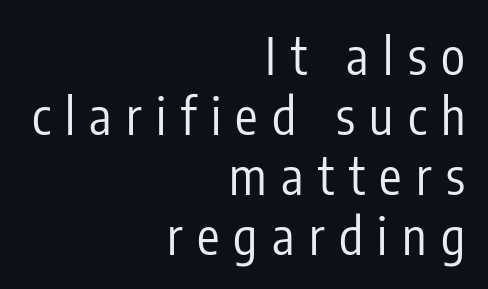
{"serif": "no", "italic": "no", "bold": "no", "weight": "regular", "width": "condensed", "stroke_contrast": "low", "x_height": "medium", "monospaced": "no", "underline": "no", "align": "right", "line_spacing_ratio": 1.2, "letter_spacing": "wide", "letter_spacing_em": 0.29, "glyph_px": 50}
